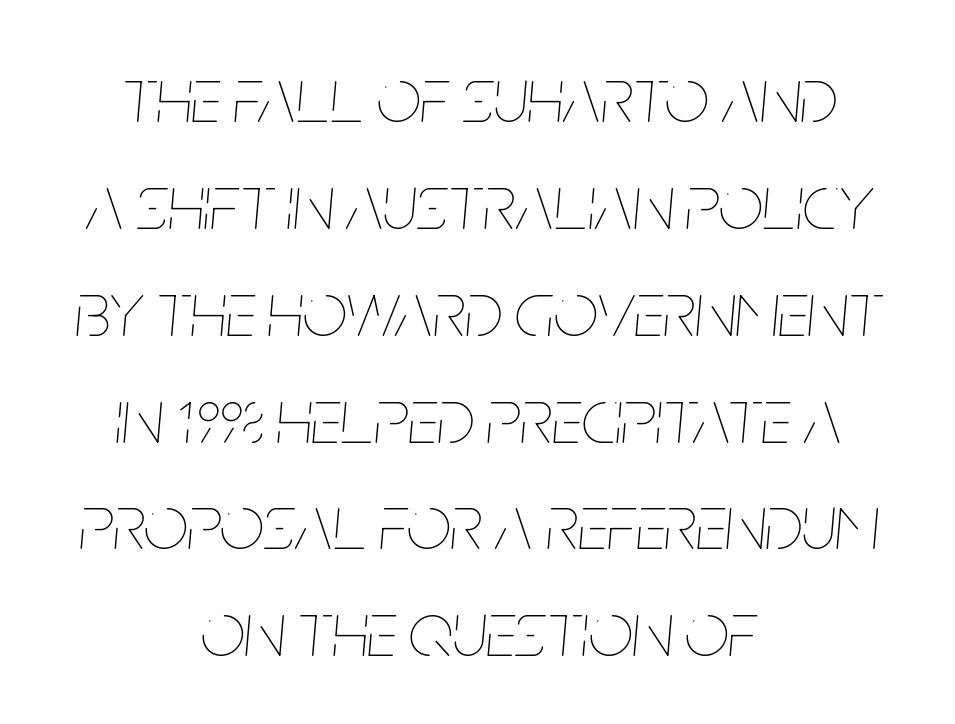
{"italic": "yes", "lean": "right", "slant_degrees": 5, "bold": "no", "weight": "thin", "width": "condensed", "stroke_contrast": "low", "x_height": "large", "monospaced": "no", "underline": "no", "align": "center", "line_spacing": "normal", "line_spacing_ratio": 1.37, "letter_spacing": "normal", "letter_spacing_em": 0.0, "glyph_px": 78}
